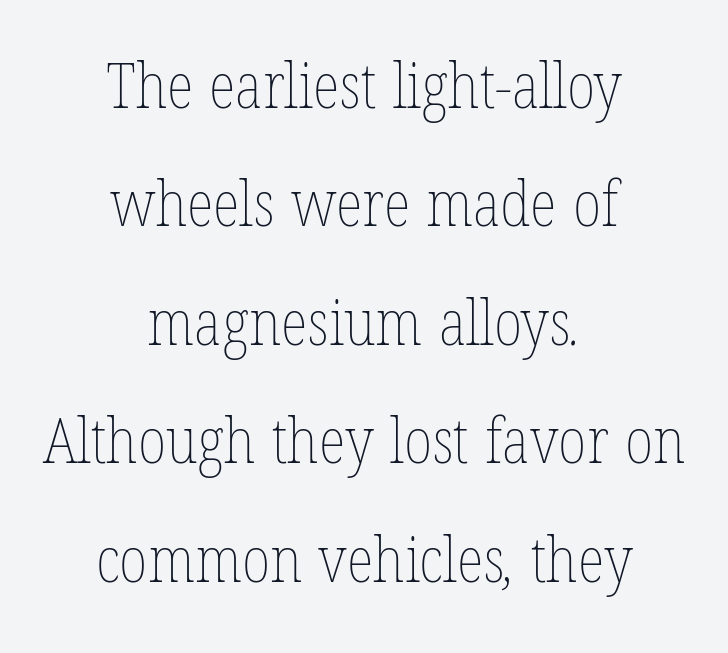
{"bold": "no", "weight": "thin", "width": "condensed", "stroke_contrast": "low", "x_height": "medium", "monospaced": "no", "underline": "no", "align": "center", "line_spacing_ratio": 1.88, "letter_spacing": "normal", "letter_spacing_em": 0.0, "glyph_px": 63}
